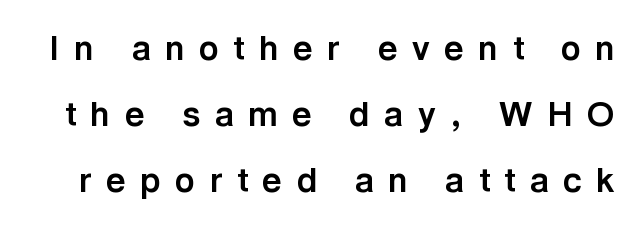
{"serif": "no", "italic": "no", "bold": "yes", "weight": "bold", "width": "normal", "x_height": "medium", "monospaced": "no", "underline": "no", "line_spacing": "loose", "line_spacing_ratio": 1.94, "letter_spacing": "wide", "letter_spacing_em": 0.43, "glyph_px": 34}
